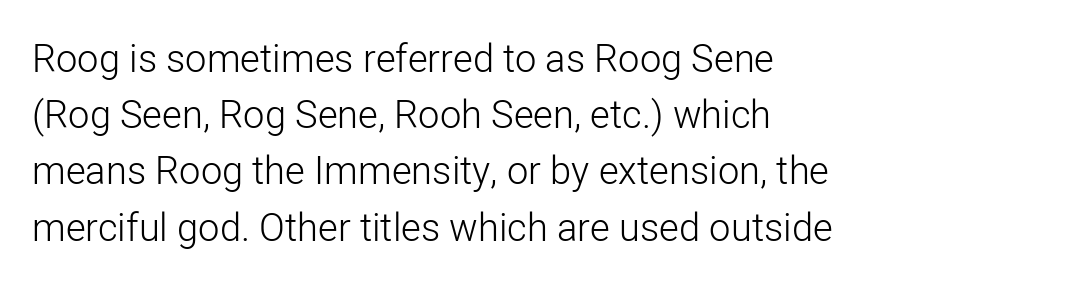
{"serif": "no", "italic": "no", "bold": "no", "weight": "light", "width": "normal", "stroke_contrast": "low", "x_height": "medium", "monospaced": "no", "underline": "no", "align": "left", "line_spacing": "normal", "line_spacing_ratio": 1.48, "letter_spacing": "normal", "letter_spacing_em": 0.0, "glyph_px": 38}
